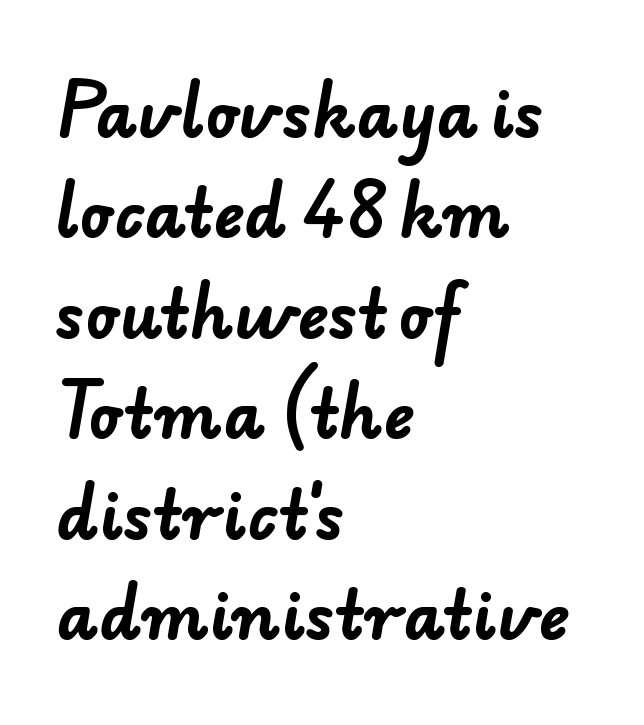
The image shows 64 px bold sans-serif type; set left-aligned, normal line spacing (1.57x), normal letter spacing, not underlined; low stroke contrast and a small x-height.
